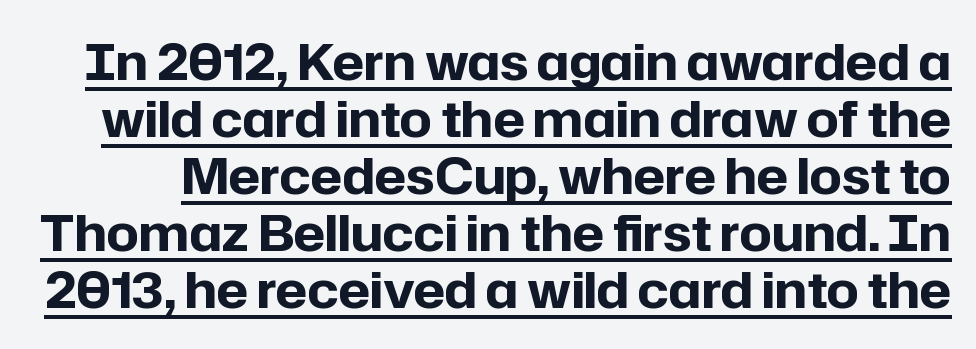
The image shows 50 px bold sans-serif type, upright; set tight line spacing (1.14x), normal letter spacing, underlined; low stroke contrast and a medium x-height.
